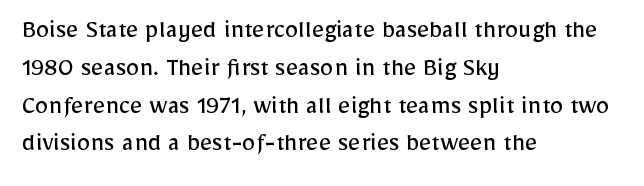
{"italic": "no", "bold": "no", "underline": "no", "align": "left", "line_spacing": "normal", "line_spacing_ratio": 1.4, "letter_spacing": "normal", "letter_spacing_em": 0.0, "glyph_px": 27}
